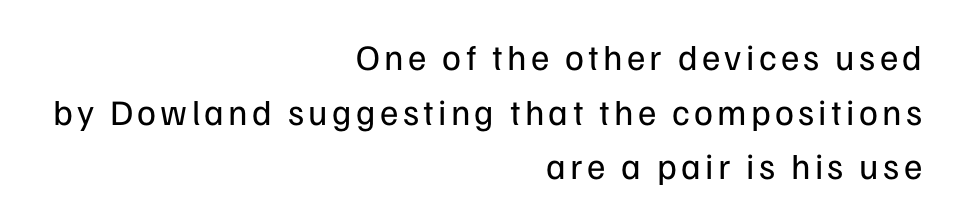
The image shows 36 px regular-weight sans-serif type, upright; set right-aligned, normal line spacing (1.52x), not underlined; low stroke contrast and a medium x-height.
